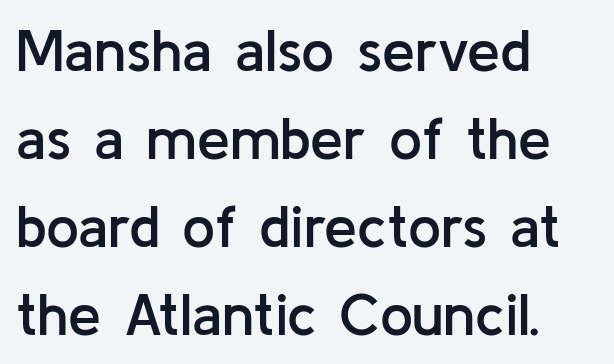
The image shows 59 px semibold sans-serif type, upright; set left-aligned, normal line spacing (1.49x), normal letter spacing, not underlined; low stroke contrast and a medium x-height.
